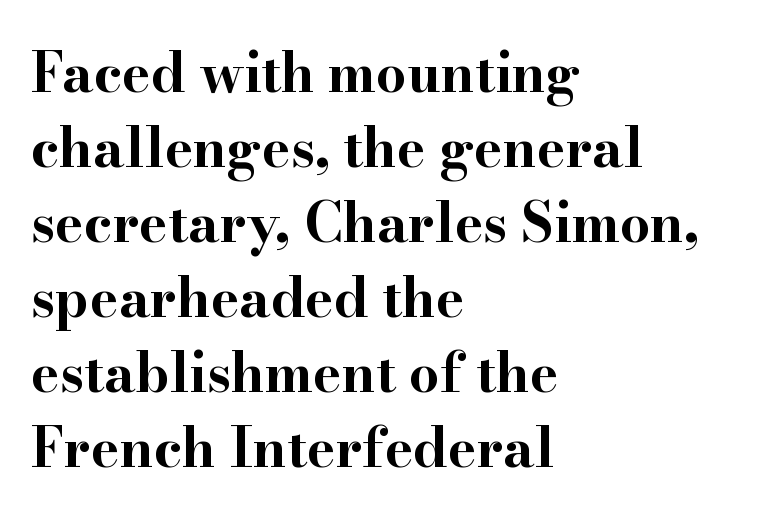
Q: Is the text bold? A: Yes.
Q: Is the text italic (slanted)? A: No, it is upright.
Q: Is the typeface a serif or a sans-serif typeface? A: Serif.
Q: Is the text underlined? A: No.
Q: How is the paragraph aligned? A: Left-aligned.
Q: Is the spacing between letters normal or unusually wide? A: Normal.
Q: Is the spacing between lines tight, normal or loose? A: Normal.
Q: Width (condensed, normal, or wide)? A: Wide.
Q: Stroke contrast? A: High.
Q: x-height? A: Small.
Q: Monospaced? A: No.
